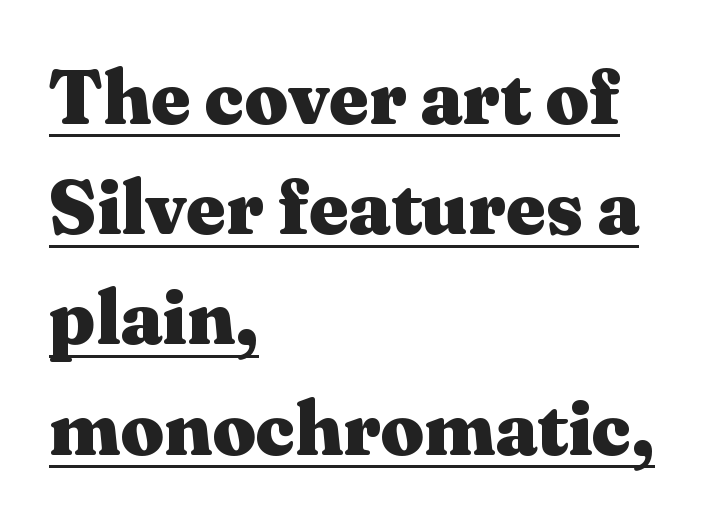
Line beginnings align vertically; line endings do not. The face used here is proportionally spaced, like ordinary book or web type. The characters display serif detailing at their extremities. The rendered words wear a rule along their underside. The rendering uses a bold face; every stroke is thick and dark. How are the letters spaced? Ordinarily, with no added tracking.
